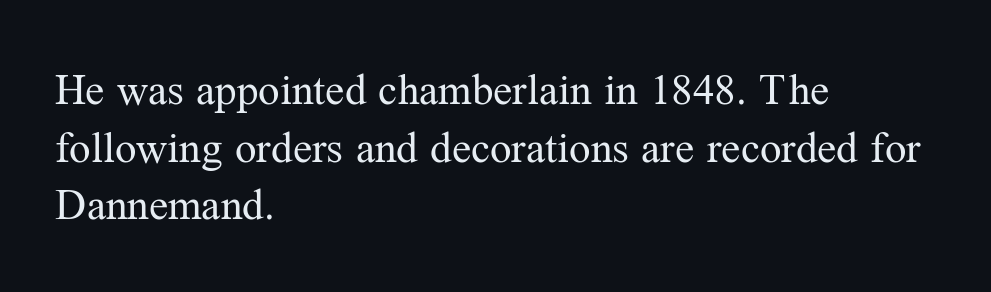
Each letter keeps its own natural width here, so spacing adapts to shape. Nobody touched the tracking dial on this one. Each line starts at the same left margin while the right side varies. Letters have the restrained weight of plain body copy at most. Unlike italic type, these characters show no tilt at all.
